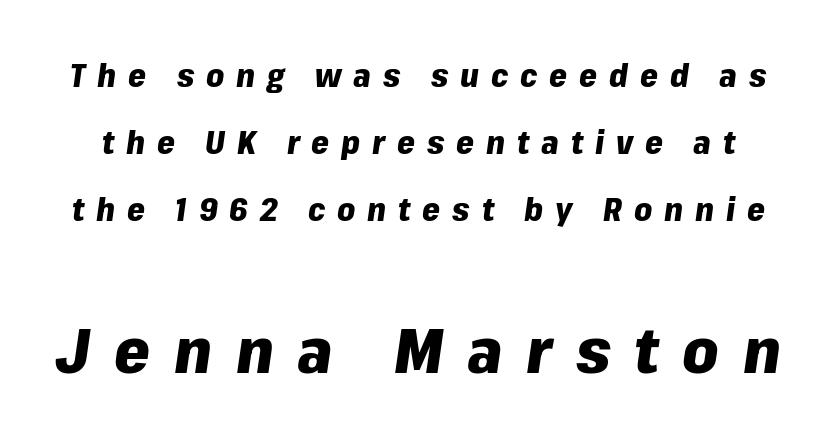
The image shows 64 px heavy type, italic (leaning right); set loose line spacing (2.09x), unusually wide letter spacing (+0.37 em), not underlined; the second (bottom) block is 2.0x larger; low stroke contrast and a medium x-height.
